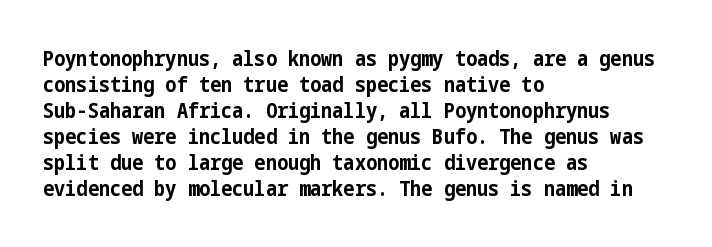
The strokes are fattened all the way to bold. Visually the block forms a straight wall on the left and a jagged coastline on the right. A typesetter would mark this as roman, not italic. The words here are not underlined.
